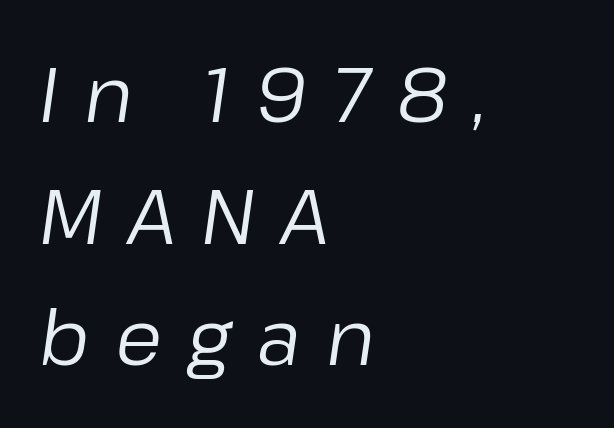
In terms of posture, this sample is oblique. In CSS terms this would be text-align: left. The glyphs are unaccompanied by any horizontal stroke below them. What stands out about the letter spacing? Its width — letters are far apart. Character widths vary here, with narrow letters taking less room than wide ones. Summary of vertical rhythm: regular, with standard interline spacing.
